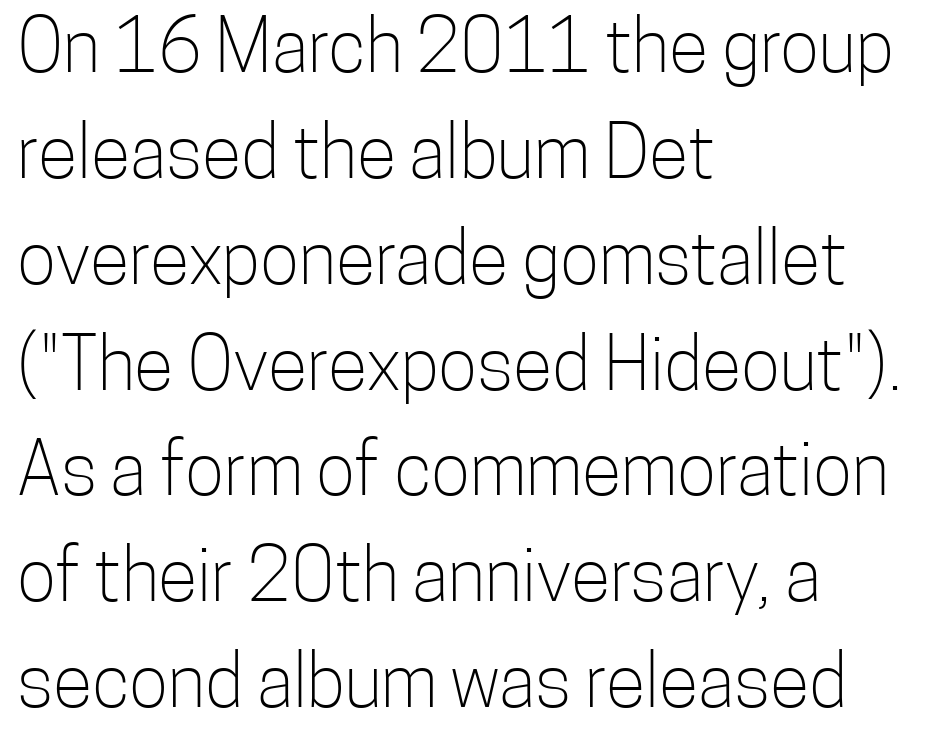
The designer left line spacing at the default. The font family rendered here belongs to the sans-serif group. Nobody touched the tracking dial on this one. Leftover space on each line is placed entirely after the last word.
